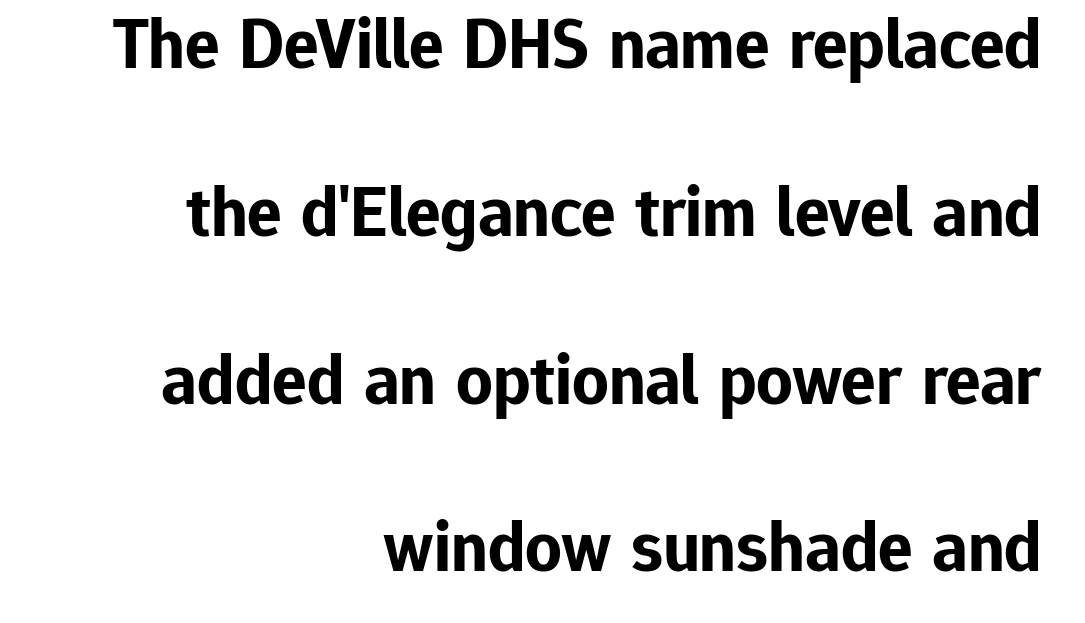
The face used here is proportionally spaced, like ordinary book or web type. Nothing unusual about the tracking: characters are spaced as the font intends. The font family rendered here belongs to the sans-serif group. The lettering stays uniformly vertical, giving the passage a roman look. Casual observation: everything's shoved over to the right. Regarding leading, the lines here are spaced well apart.
